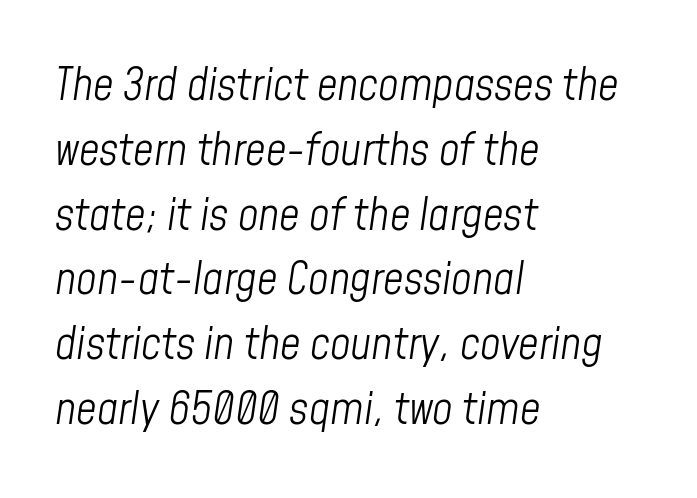
{"italic": "yes", "lean": "right", "slant_degrees": 8, "bold": "no", "weight": "light", "width": "condensed", "stroke_contrast": "low", "x_height": "medium", "monospaced": "no", "underline": "no", "align": "left", "line_spacing": "normal", "line_spacing_ratio": 1.44, "letter_spacing": "normal", "letter_spacing_em": 0.0, "glyph_px": 45}
